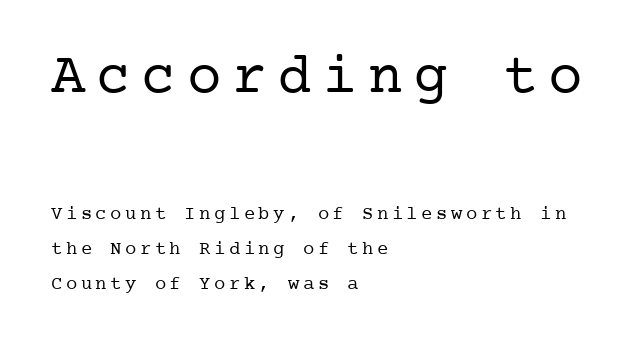
Only glyphs here, with clear space below each row. Where is the straight margin? On the left. Stroke mass is kept to a normal reading level or below. Size hierarchy here favors the leading block over the trailing one.
